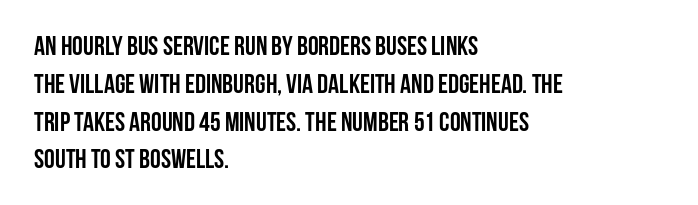
The image shows 27 px bold type, upright; set left-aligned, normal line spacing (1.4x), normal letter spacing, not underlined.
